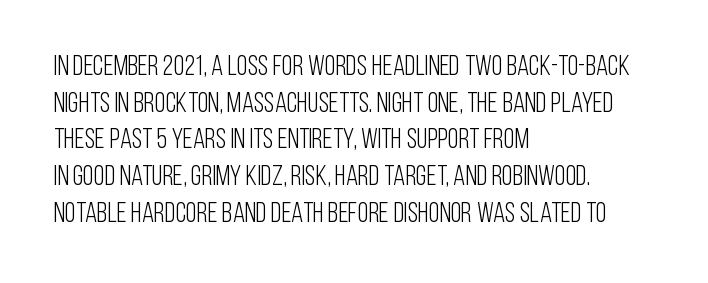
These lines are composed in type without serifs. Upright lettering throughout. Default kerning and tracking; the words read as compact shapes. These lines are rendered in a variable-pitch font. Underline: absent.
